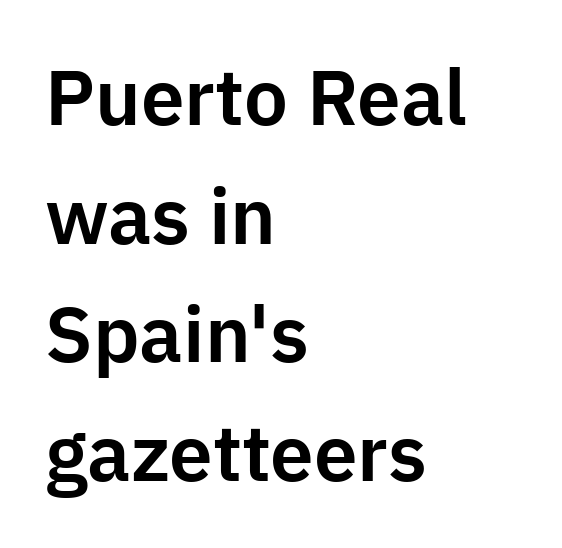
The vertical gap from one line to the next is medium. Caption: standard tracking, unaltered. Here the designer chose a conventional face with non-uniform glyph widths. Upright lettering throughout. This is sans-serif lettering, the kind often seen on screens and signage.
